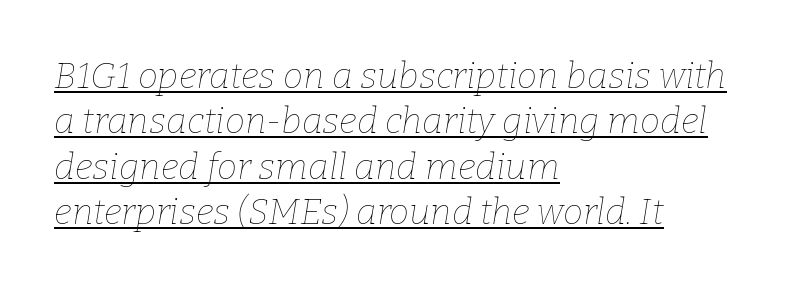
{"italic": "yes", "lean": "right", "slant_degrees": 9, "bold": "no", "weight": "thin", "width": "normal", "stroke_contrast": "low", "x_height": "medium", "monospaced": "no", "underline": "yes", "align": "left", "line_spacing": "normal", "line_spacing_ratio": 1.26, "letter_spacing": "normal", "letter_spacing_em": 0.0, "glyph_px": 36}
